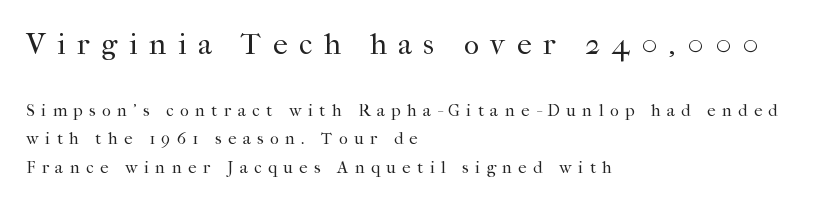
{"serif": "yes", "italic": "no", "bold": "no", "weight": "regular", "width": "normal", "stroke_contrast": "high", "x_height": "medium", "monospaced": "no", "underline": "no", "align": "left", "line_spacing": "normal", "line_spacing_ratio": 1.67, "letter_spacing": "wide", "letter_spacing_em": 0.38, "larger_block": "first", "size_ratio": 1.76, "glyph_px": 30}
